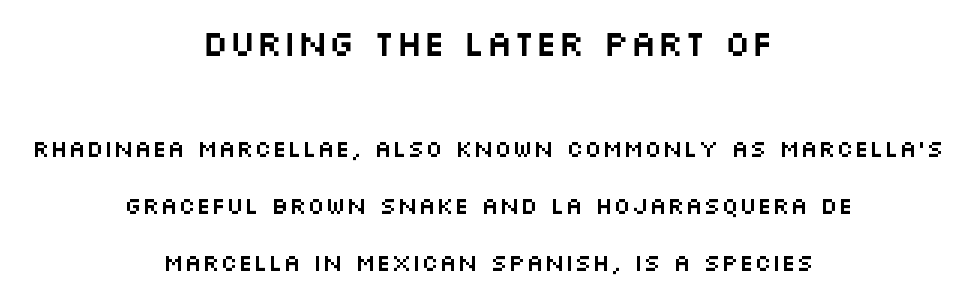
The image shows 36 px wide sans-serif type, upright; set centered, loose line spacing (2.37x), normal letter spacing, not underlined; the first (top) block is 1.5x larger; medium stroke contrast and a large x-height.
